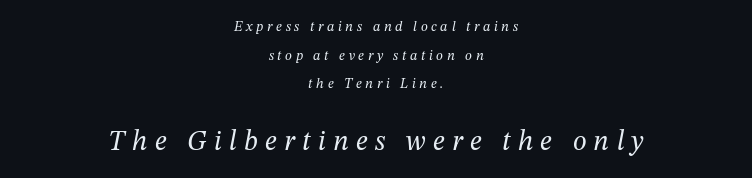
The typesetter chose a symmetrical, centered arrangement here. The type family on display is of the serif kind. No word sits above an underline. Notice how the stems are inclined rather than vertical — that's the hallmark of italics. Stroke thickness stays within the range of a standard reading face or lighter.
